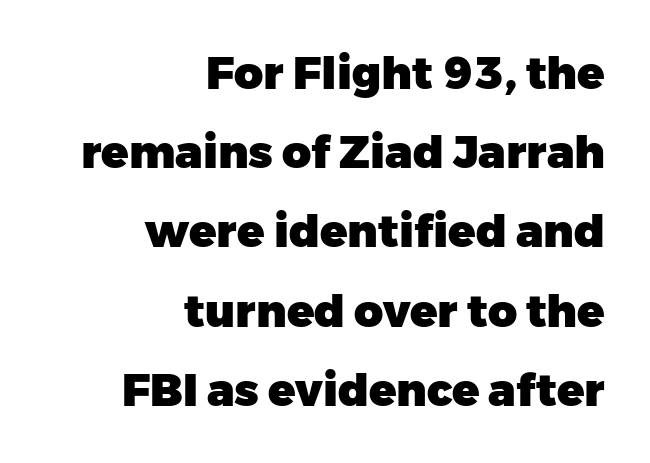
The image shows 45 px heavy sans-serif type, upright; set right-aligned, line spacing 1.76x, normal letter spacing, not underlined; low stroke contrast and a medium x-height.
